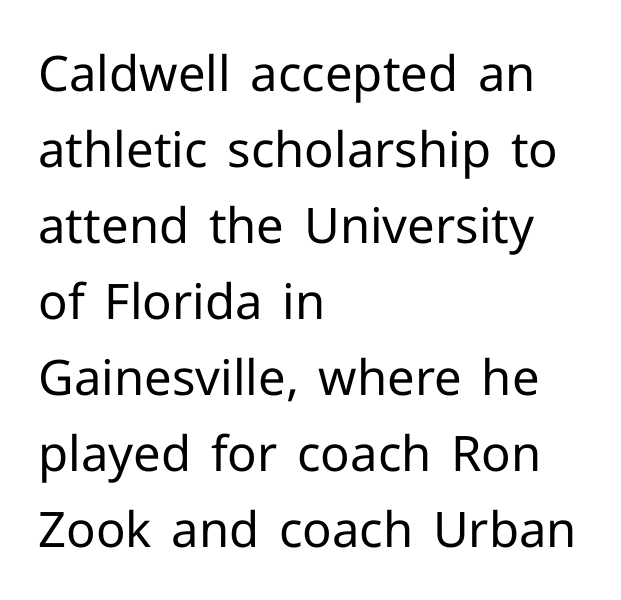
Q: Is the text bold? A: No.
Q: Is the text italic (slanted)? A: No, it is upright.
Q: Is the typeface a serif or a sans-serif typeface? A: Sans-serif.
Q: Is the text underlined? A: No.
Q: How is the paragraph aligned? A: Left-aligned.
Q: Is the spacing between letters normal or unusually wide? A: Normal.
Q: Is the spacing between lines tight, normal or loose? A: Normal.
Q: Width (condensed, normal, or wide)? A: Normal.
Q: Stroke contrast? A: Low.
Q: x-height? A: Medium.
Q: Monospaced? A: No.
